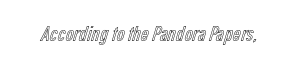
Q: Is the text italic (slanted)? A: Yes.
Q: Is the text underlined? A: No.
Q: Is the spacing between letters normal or unusually wide? A: Normal.
